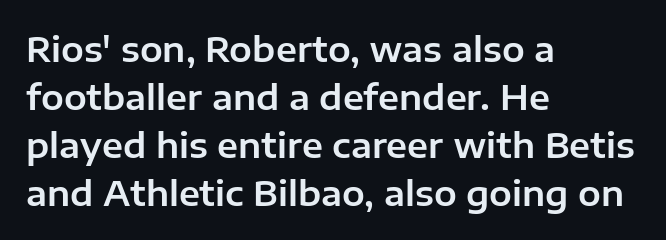
Do the characters align in a grid? No, the font is proportional. Tracking here is standard; glyphs follow each other at the usual distance. Type without underlining. Font category for this specimen: sans-serif. A student would call this left alignment; a typographer would say flush left, rag right.
